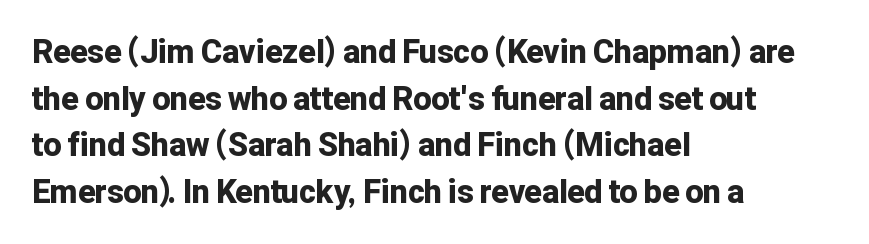
Q: Is the text bold? A: Yes.
Q: Is the text italic (slanted)? A: No, it is upright.
Q: Is the typeface a serif or a sans-serif typeface? A: Sans-serif.
Q: Is the text underlined? A: No.
Q: How is the paragraph aligned? A: Left-aligned.
Q: Is the spacing between letters normal or unusually wide? A: Normal.
Q: Is the spacing between lines tight, normal or loose? A: Normal.
Q: Width (condensed, normal, or wide)? A: Normal.
Q: Stroke contrast? A: Low.
Q: x-height? A: Medium.
Q: Monospaced? A: No.
